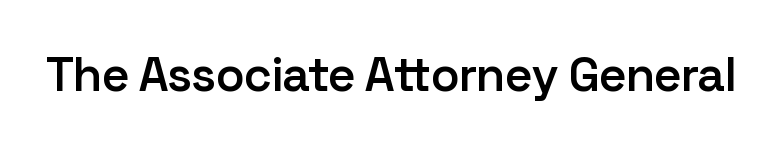
{"serif": "no", "italic": "no", "bold": "semi", "weight": "semibold", "width": "normal", "stroke_contrast": "low", "x_height": "medium", "monospaced": "no", "underline": "no", "letter_spacing": "normal", "letter_spacing_em": 0.0, "glyph_px": 48}
